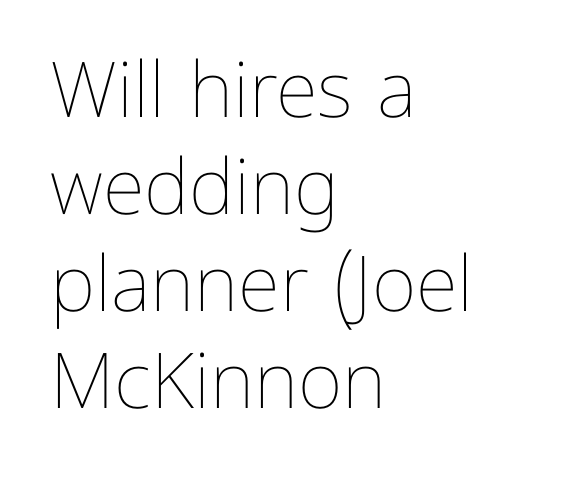
The image shows 77 px thin type, upright; set left-aligned, normal line spacing (1.26x), normal letter spacing, not underlined; low stroke contrast and a medium x-height.
